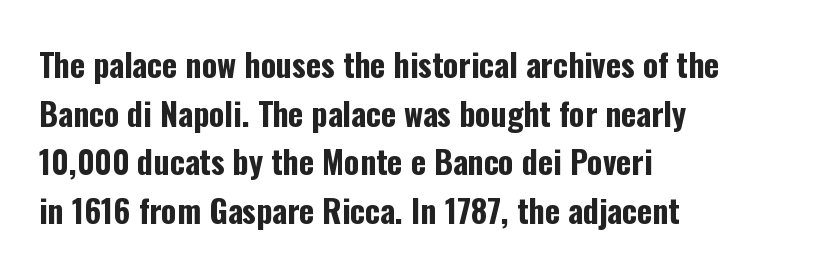
Notice how descenders clear the ascenders below comfortably — that's standard leading. Think of a printed novel: that variable character pitch is what you see here. The area under the type is left untouched. Posture: vertical. A typesetter would label this face a sans.
